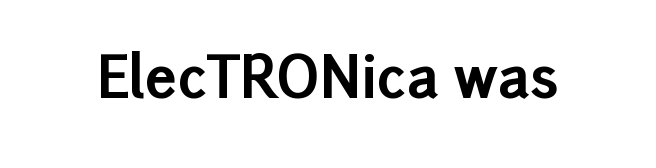
Do the letters lean? They stand straight. Heft: maximum for text — a bold. What stands out about the letter spacing? Nothing — it is the standard amount. Stroke terminals: plain, sans-serif. Descenders are the only things crossing below the line.
